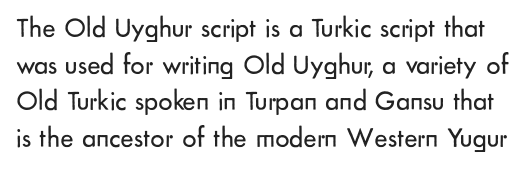
Notice how the stems are strictly vertical — no italics here. Reading down the column, the eye jumps a familiar distance to each next line. Beneath every word, the page is bare. Observe the ordinary spacing: letters are neighbours, not strangers. Character widths vary here, with narrow letters taking less room than wide ones.
